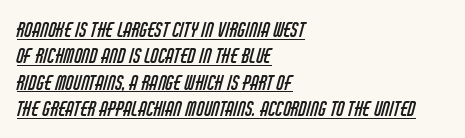
The image shows 20 px text type; set left-aligned, normal line spacing (1.32x), normal letter spacing, underlined.
